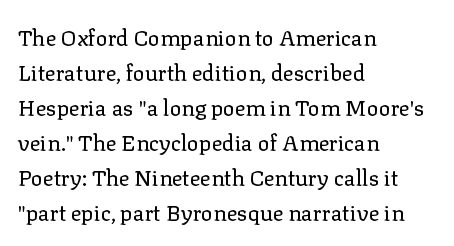
Every stem runs plumb, perpendicular to the baseline. Ink coverage per letter is moderate at most. Does extra space separate the letters? No, they use regular spacing. Line starts are locked; line ends wander. If you measured baseline to baseline, you'd find a middling distance.
